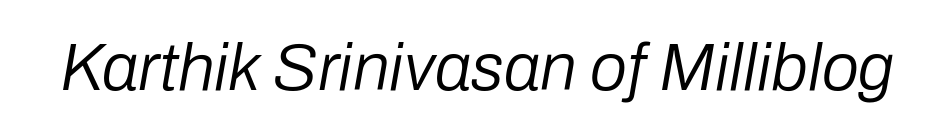
The image shows 66 px regular-weight type, italic (leaning right); set normal letter spacing, not underlined; low stroke contrast and a medium x-height.
